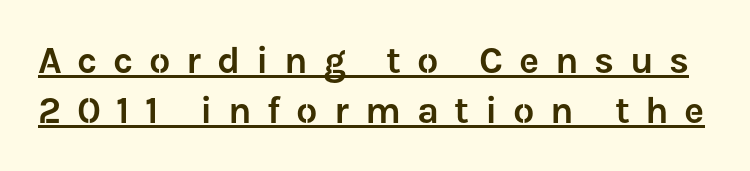
Q: Is the text italic (slanted)? A: No, it is upright.
Q: Is the typeface a serif or a sans-serif typeface? A: Sans-serif.
Q: Is the text underlined? A: Yes.
Q: Is the spacing between letters normal or unusually wide? A: Unusually wide.
Q: Is the spacing between lines tight, normal or loose? A: Normal.
Q: Width (condensed, normal, or wide)? A: Normal.
Q: Stroke contrast? A: Low.
Q: x-height? A: Medium.
Q: Monospaced? A: No.
